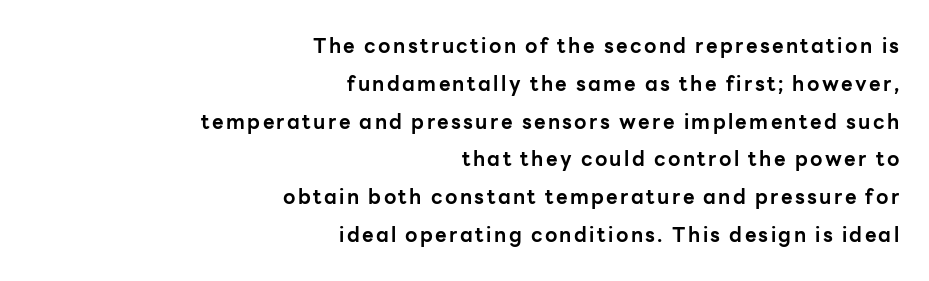
Q: Is the text bold? A: Yes.
Q: Is the text italic (slanted)? A: No, it is upright.
Q: Is the text underlined? A: No.
Q: How is the paragraph aligned? A: Right-aligned.
